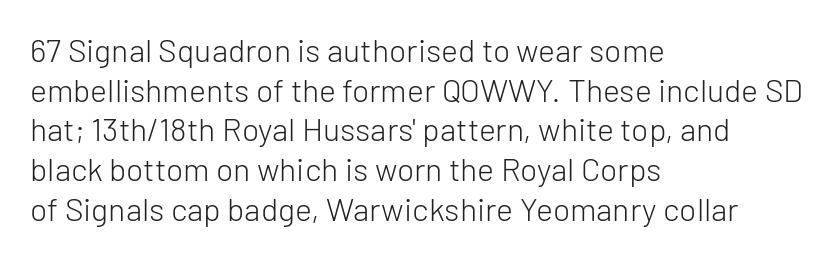
The rendering anchors every line to the left-hand side. Unmarked baselines from the first word to the last. Stroke thickness stays within the range of a standard reading face or lighter. Observe the ordinary spacing: letters are neighbours, not strangers.
